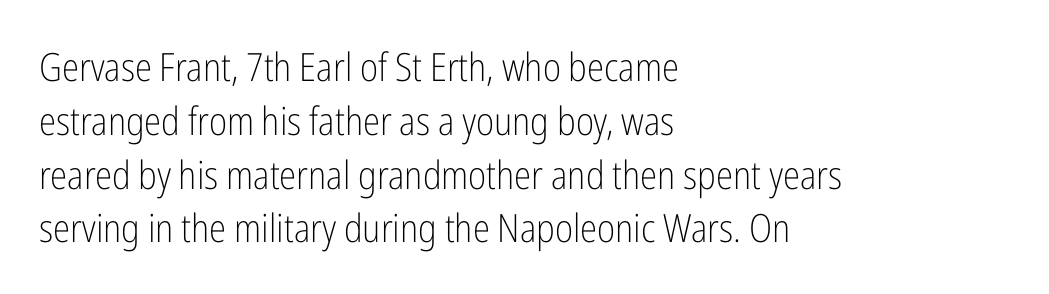
The typography opts for an upright posture over an oblique one. The text block is weighted toward the left margin, trailing off unevenly rightward. The font sits on the lighter half of the weight spectrum, regular included. The designer left line spacing at the default. Unlike a traditional serif, this face leaves its strokes unadorned.
